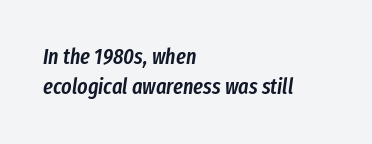
Inter-character spacing is left at the font's built-in metrics. Typesetter's note: demi weight, one step under bold. The ragged edge is on the right, which tells us the setting is flush left. Check under the words: just untouched page. There's an unmistakable incline to the writing here. Baseline-to-baseline distance is the conventional proportion of letter height.
